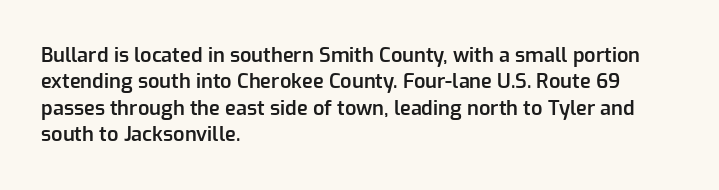
{"italic": "no", "bold": "semi", "underline": "no", "align": "left", "line_spacing": "normal", "line_spacing_ratio": 1.32, "letter_spacing": "normal", "letter_spacing_em": 0.0, "glyph_px": 20}
